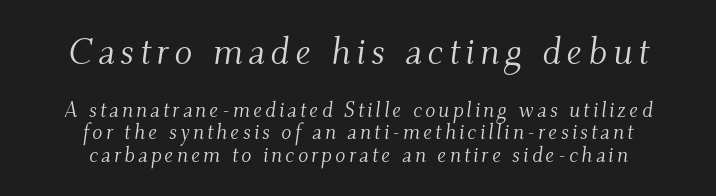
Q: Is the text bold? A: No.
Q: Is the text italic (slanted)? A: Yes, it leans right by about 9 degrees.
Q: Is the typeface a serif or a sans-serif typeface? A: Serif.
Q: Is the text underlined? A: No.
Q: How is the paragraph aligned? A: Centered.
Q: Is the spacing between lines tight, normal or loose? A: Tight.
Q: Which block of text is set in a larger size, the first (top) or the second (bottom)? A: The first (top) one.
Q: Width (condensed, normal, or wide)? A: Normal.
Q: Stroke contrast? A: Medium.
Q: x-height? A: Small.
Q: Monospaced? A: No.
